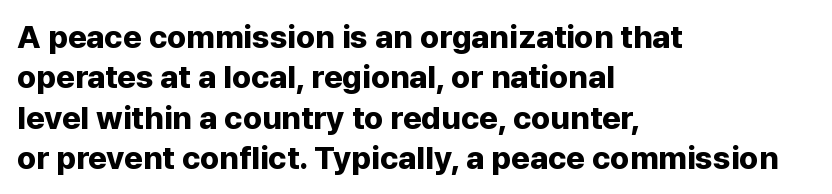
Descenders hang freely into open space. Nothing sits at the stroke ends, so this counts as sans-serif. In terms of letterspacing, this is plain default setting. Posture: vertical. A typesetter would call this proportional, since set widths differ per character. Casual observation: everything's shoved over to the left.
